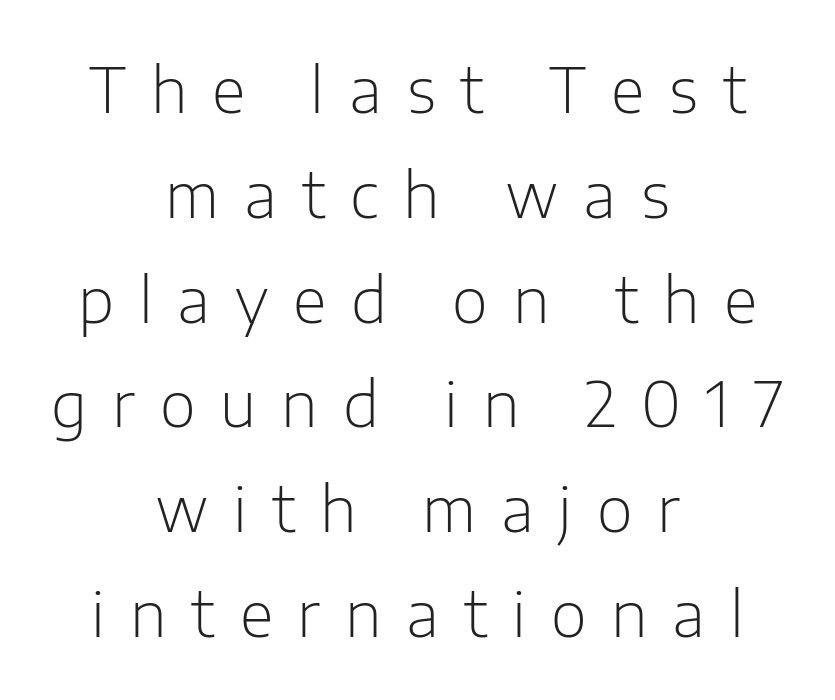
{"serif": "no", "italic": "no", "bold": "no", "weight": "light", "width": "normal", "stroke_contrast": "low", "x_height": "medium", "monospaced": "no", "underline": "no", "align": "center", "line_spacing": "normal", "line_spacing_ratio": 1.69, "letter_spacing": "wide", "letter_spacing_em": 0.4, "glyph_px": 62}
